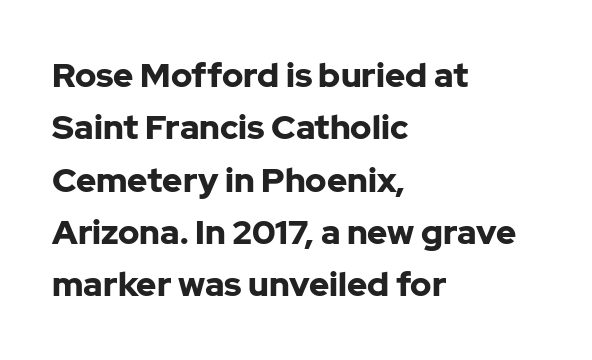
Observe the ordinary spacing: letters are neighbours, not strangers. Here the designer chose a conventional face with non-uniform glyph widths. Honestly, the row spacing looks completely unremarkable. Chunky letters — that's bold for sure. Upright lettering throughout.
